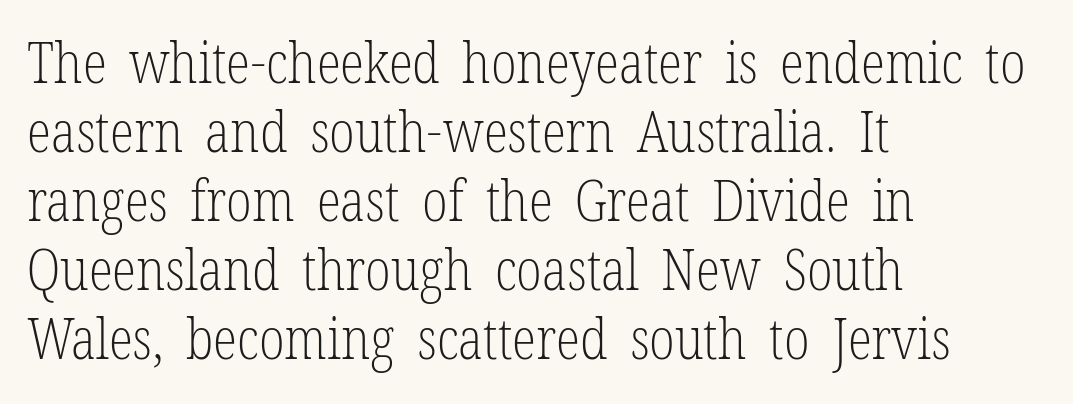
{"serif": "yes", "italic": "no", "bold": "no", "weight": "light", "width": "condensed", "stroke_contrast": "low", "x_height": "medium", "monospaced": "no", "underline": "no", "align": "left", "line_spacing_ratio": 1.23, "letter_spacing": "normal", "letter_spacing_em": 0.0, "glyph_px": 56}
